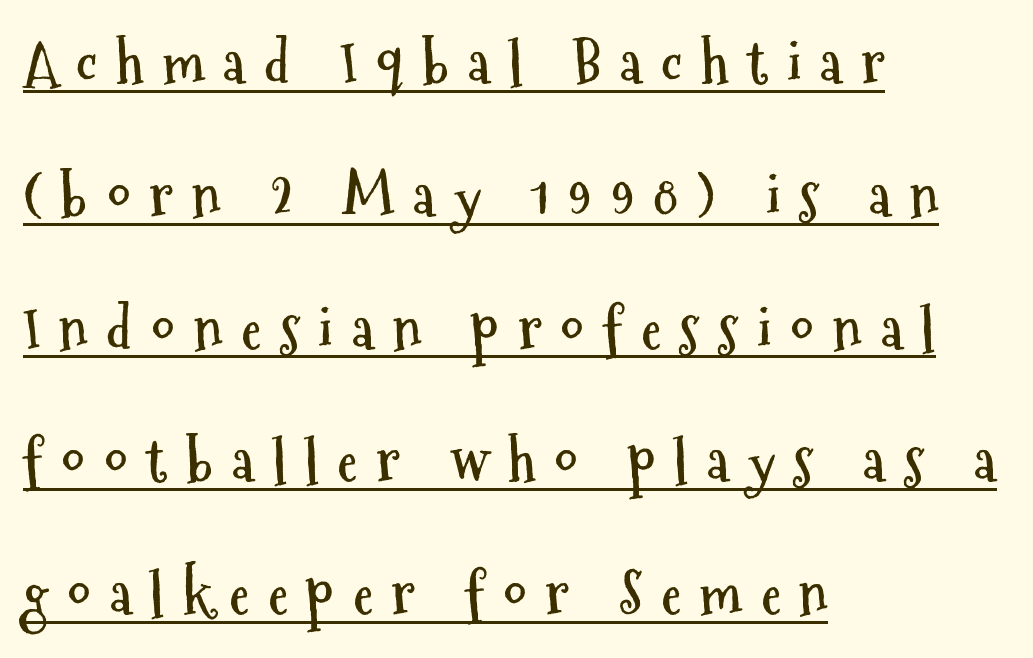
The image shows 57 px semibold, condensed sans-serif type, upright; set left-aligned, loose line spacing (2.33x), unusually wide letter spacing (+0.33 em), underlined; medium stroke contrast and a medium x-height.
